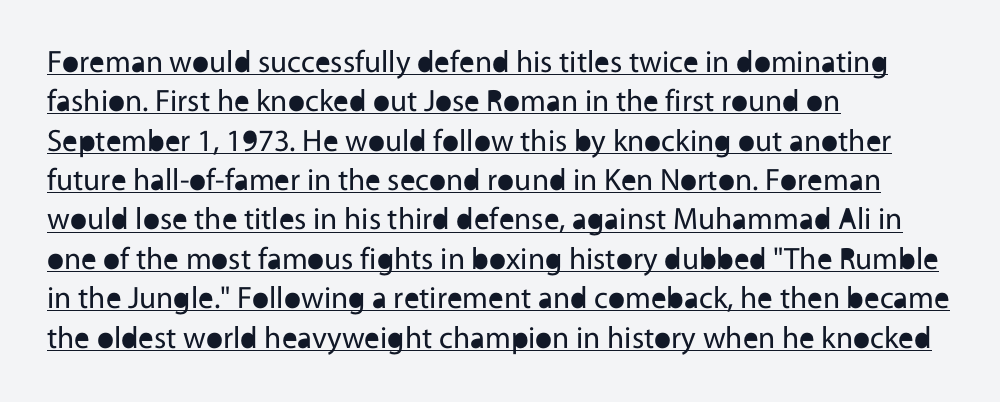
The image shows 31 px regular-weight sans-serif type, upright; set left-aligned, normal line spacing (1.27x), normal letter spacing, underlined; a medium x-height.
